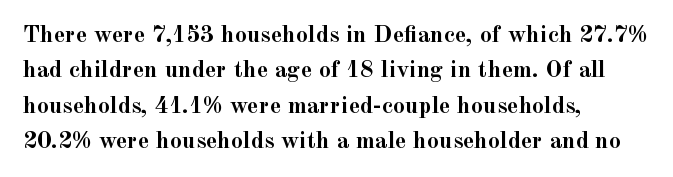
{"italic": "no", "bold": "yes", "underline": "no", "align": "left", "line_spacing": "normal", "line_spacing_ratio": 1.47, "letter_spacing": "normal", "letter_spacing_em": 0.0, "glyph_px": 24}
